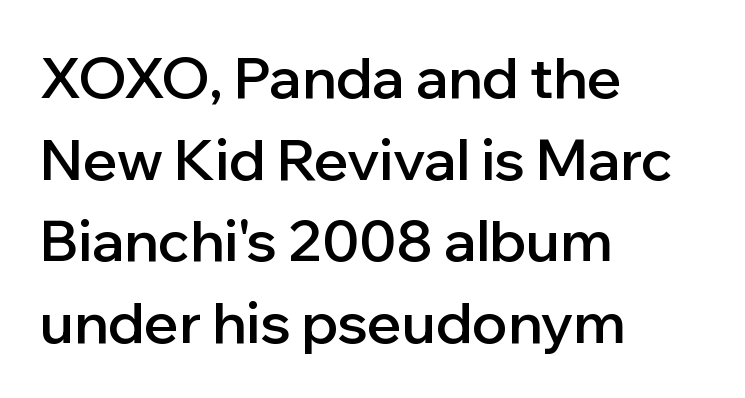
{"serif": "no", "italic": "no", "bold": "semi", "weight": "semibold", "width": "normal", "stroke_contrast": "low", "x_height": "medium", "monospaced": "no", "underline": "no", "align": "left", "line_spacing": "normal", "line_spacing_ratio": 1.43, "letter_spacing": "normal", "letter_spacing_em": 0.0, "glyph_px": 57}
